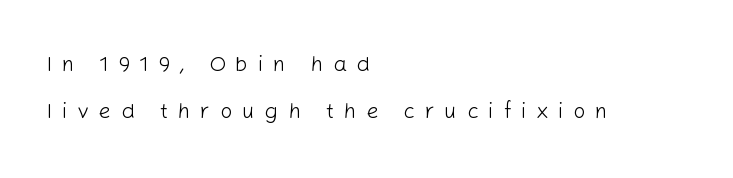
Q: Is the text bold? A: No.
Q: Is the text italic (slanted)? A: No, it is upright.
Q: Is the text underlined? A: No.
Q: How is the paragraph aligned? A: Left-aligned.
Q: Is the spacing between letters normal or unusually wide? A: Unusually wide.
Q: Is the spacing between lines tight, normal or loose? A: Loose.
